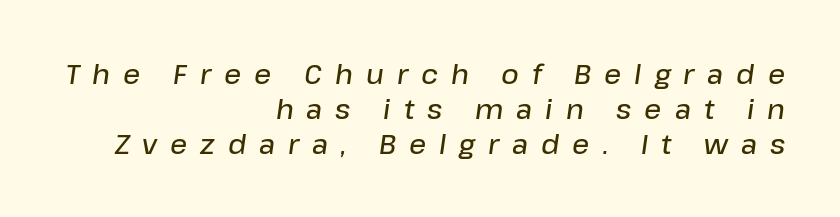
The image shows 27 px text type, italic (leaning right); set right-aligned, normal line spacing (1.29x), unusually wide letter spacing (+0.48 em), not underlined.
